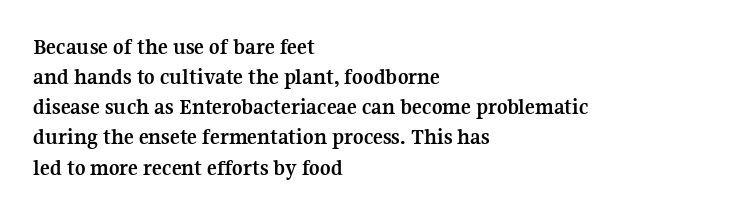
The image shows 23 px bold type, upright; set left-aligned, normal line spacing (1.31x), normal letter spacing, not underlined.
